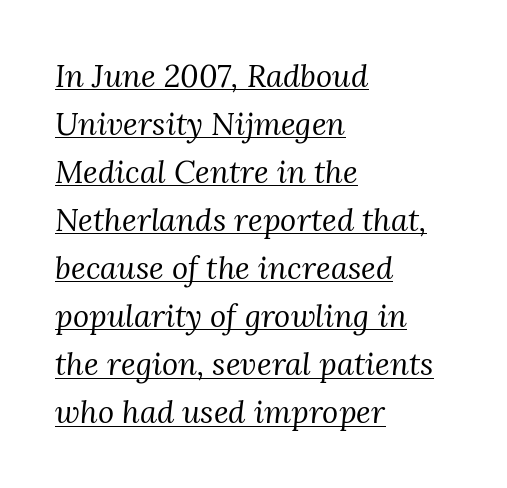
Every character sits at an angle, as italics do. These lines are rendered in a variable-pitch font. Has an underline been added? It has. Unlike a clean sans, this face finishes its strokes with serifs. Short and long lines alike share a common starting point at left. The face used here is rendered with its standard letterfit.
